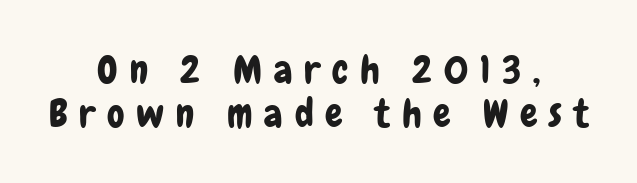
{"serif": "no", "italic": "no", "width": "condensed", "stroke_contrast": "low", "x_height": "medium", "monospaced": "no", "underline": "no", "align": "center", "line_spacing": "tight", "line_spacing_ratio": 1.12, "letter_spacing": "wide", "letter_spacing_em": 0.3, "glyph_px": 39}
